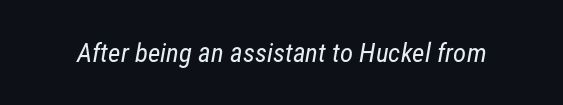
Q: Is the text bold? A: No.
Q: Is the text underlined? A: No.
Q: Is the spacing between letters normal or unusually wide? A: Normal.
